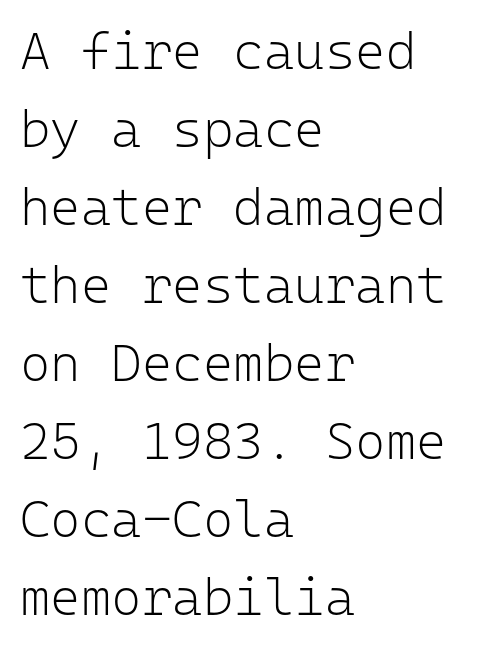
Q: Is the text bold? A: No.
Q: Is the text italic (slanted)? A: No, it is upright.
Q: Is the typeface a serif or a sans-serif typeface? A: Sans-serif.
Q: Is the text underlined? A: No.
Q: How is the paragraph aligned? A: Left-aligned.
Q: Is the spacing between letters normal or unusually wide? A: Normal.
Q: Is the spacing between lines tight, normal or loose? A: Normal.
Q: Width (condensed, normal, or wide)? A: Normal.
Q: Stroke contrast? A: Low.
Q: x-height? A: Medium.
Q: Monospaced? A: Yes.
